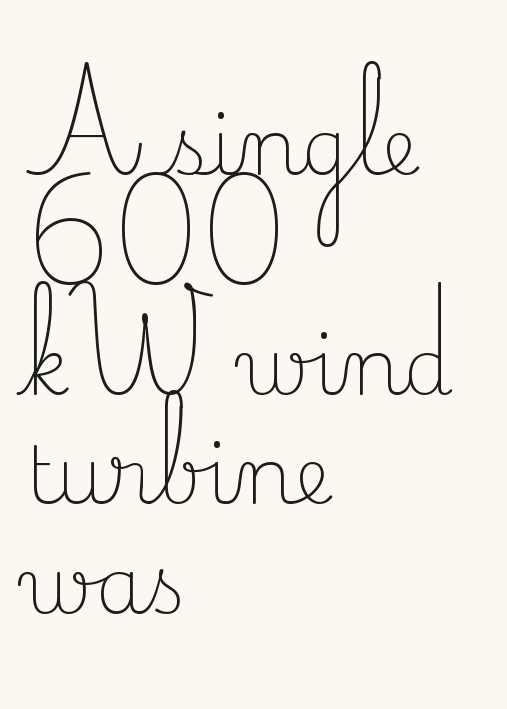
The cut favours lightness, reaching ordinary text weight at its darkest. The passage shown is typed in a proportional face where columns would drift. Check under the words: just untouched page. If you measured baseline to baseline, you'd find a middling distance. Are there feet on the stems? There are — it's a serif. Is the letter spacing exaggerated? No — it looks like the ordinary default.
